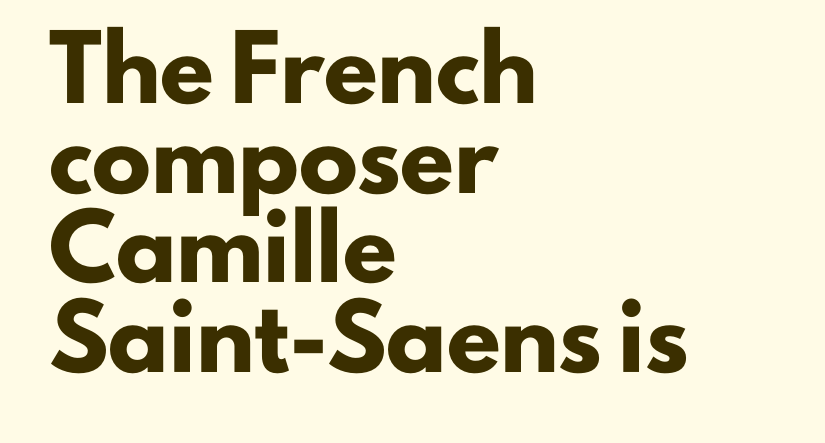
{"serif": "no", "italic": "no", "bold": "yes", "weight": "heavy", "width": "normal", "stroke_contrast": "low", "x_height": "small", "monospaced": "no", "underline": "no", "align": "left", "line_spacing": "normal", "line_spacing_ratio": 1.52, "letter_spacing": "normal", "letter_spacing_em": 0.0, "glyph_px": 59}
